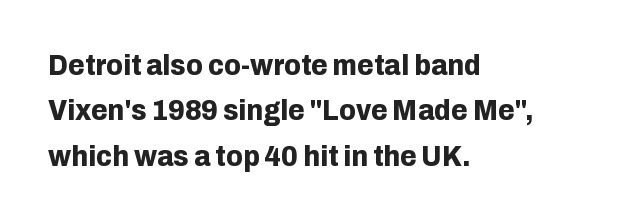
The image shows 30 px bold sans-serif type, upright; set left-aligned, normal line spacing (1.51x), normal letter spacing, not underlined; low stroke contrast and a medium x-height.
